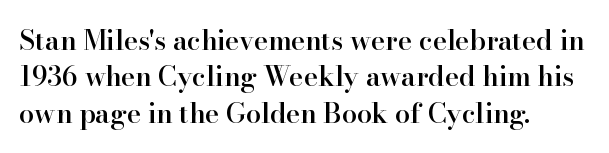
Heft: intermediate — a semibold. The block of text has a typical density, with ordinary space between rows. Descenders hang freely into open space. The rendering anchors every line to the left-hand side.
